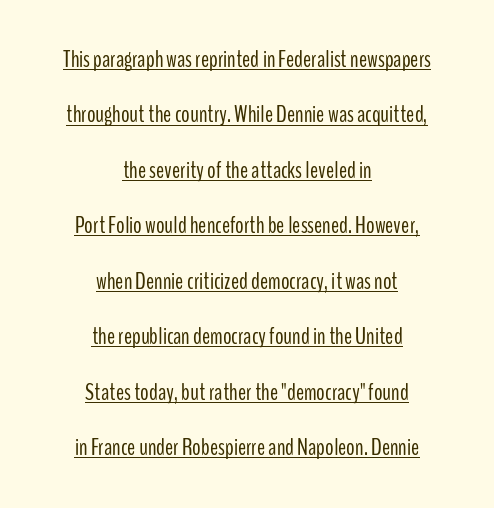
Which margin do the lines hug? Neither — every line sits in the middle. A baseline rule has been typeset under these characters. The font sits on the lighter half of the weight spectrum, regular included. Ascenders rise straight up at ninety degrees. Spacing between characters is what you'd get straight out of the box. This block would shrink considerably if given ordinary leading; it's expanded now.
